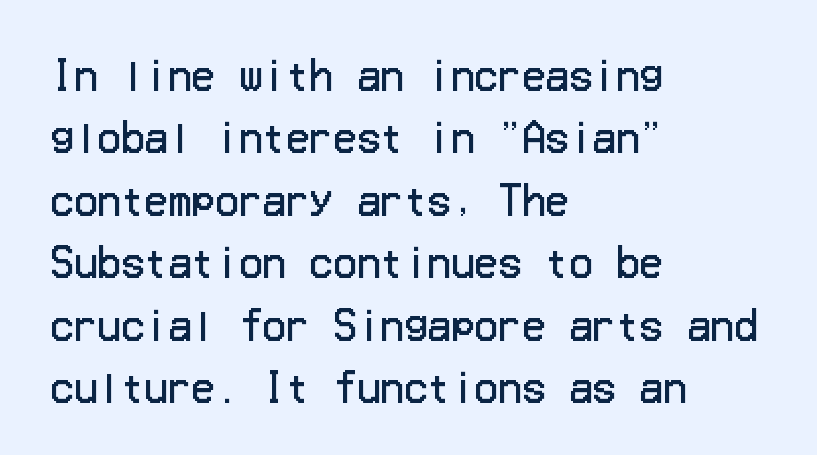
{"serif": "no", "italic": "no", "bold": "no", "weight": "regular", "width": "normal", "stroke_contrast": "low", "x_height": "medium", "underline": "no", "align": "left", "line_spacing": "normal", "line_spacing_ratio": 1.6, "letter_spacing": "normal", "letter_spacing_em": 0.0, "glyph_px": 39}
